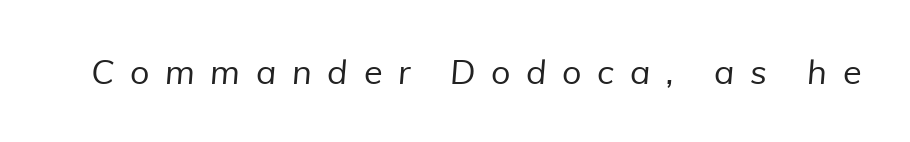
{"serif": "no", "bold": "no", "weight": "regular", "width": "normal", "stroke_contrast": "low", "x_height": "medium", "monospaced": "no", "underline": "no", "letter_spacing": "wide", "letter_spacing_em": 0.46, "glyph_px": 34}
